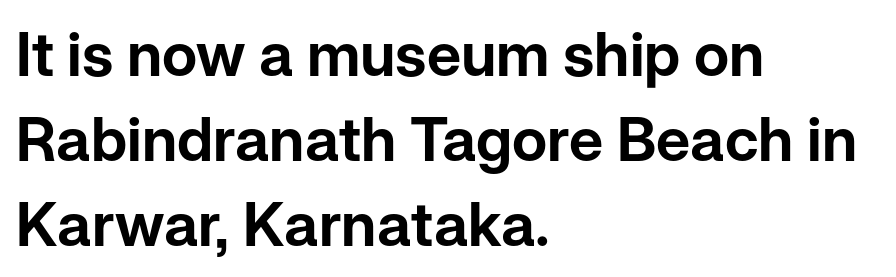
Q: Is the text italic (slanted)? A: No, it is upright.
Q: Is the typeface a serif or a sans-serif typeface? A: Sans-serif.
Q: Is the text underlined? A: No.
Q: How is the paragraph aligned? A: Left-aligned.
Q: Is the spacing between letters normal or unusually wide? A: Normal.
Q: Is the spacing between lines tight, normal or loose? A: Normal.
Q: Width (condensed, normal, or wide)? A: Normal.
Q: Stroke contrast? A: Low.
Q: x-height? A: Medium.
Q: Monospaced? A: No.
